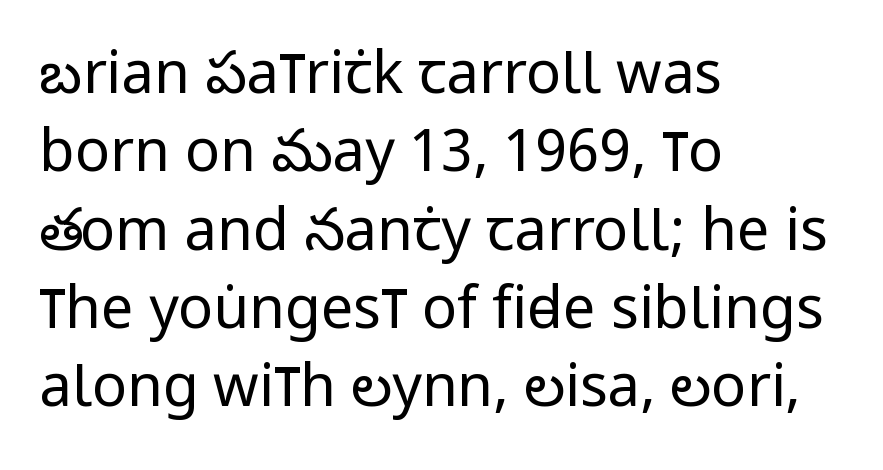
The image shows 58 px regular-weight, condensed sans-serif type, upright; set left-aligned, normal line spacing (1.35x), normal letter spacing, not underlined; low stroke contrast and a large x-height.
